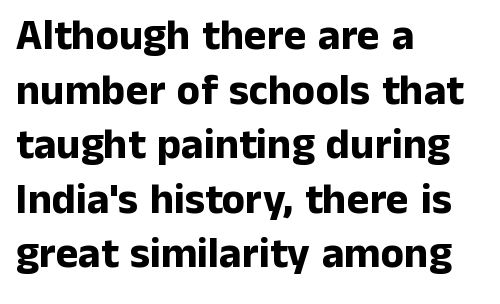
Look at the bottom of the vertical strokes: they stop flat, with no serifs. Alignment: flush left. Horizontal bands of white between lines are of average thickness. Think of a printed novel: that variable character pitch is what you see here.
